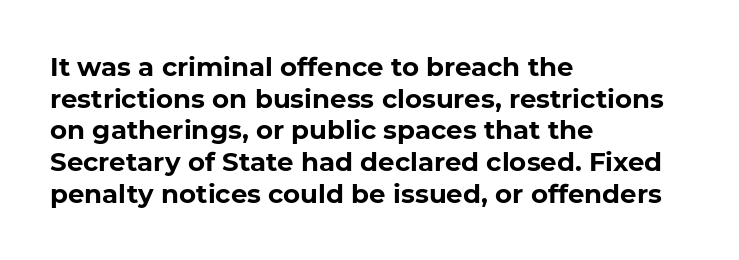
Q: Is the text bold? A: Yes.
Q: Is the text underlined? A: No.
Q: How is the paragraph aligned? A: Left-aligned.
Q: Is the spacing between letters normal or unusually wide? A: Normal.
